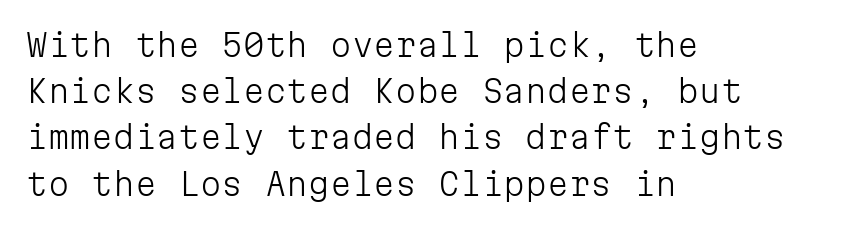
The image shows 31 px light sans-serif type, upright, monospaced; set left-aligned, normal line spacing (1.49x), normal letter spacing, not underlined; low stroke contrast and a medium x-height.
